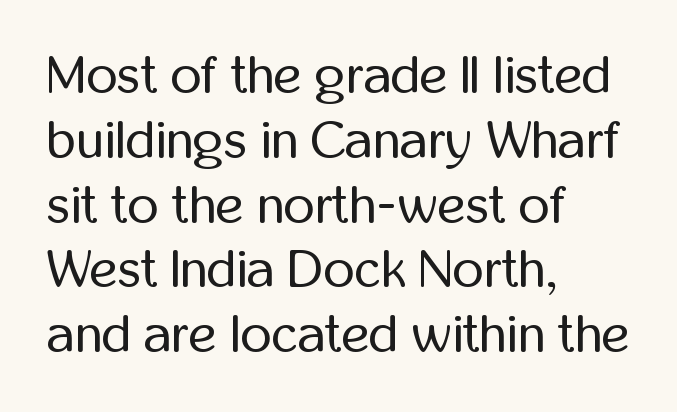
{"serif": "no", "italic": "no", "bold": "no", "weight": "regular", "width": "condensed", "stroke_contrast": "low", "x_height": "medium", "monospaced": "no", "underline": "no", "align": "left", "line_spacing_ratio": 1.2, "letter_spacing": "normal", "letter_spacing_em": 0.0, "glyph_px": 54}
